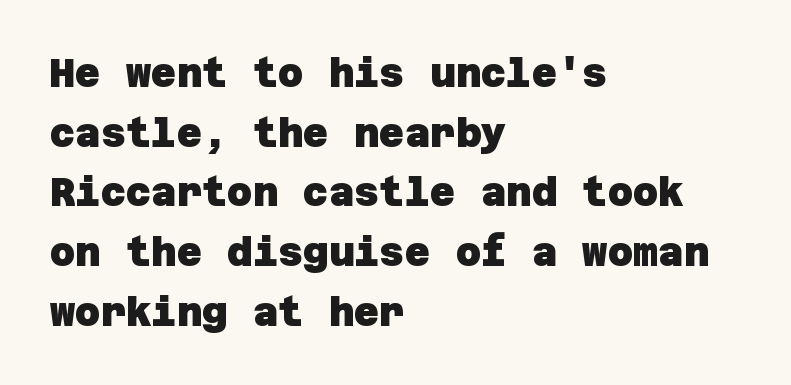
The image shows 39 px heavy sans-serif type; set left-aligned, normal line spacing (1.53x), normal letter spacing, not underlined; low stroke contrast and a large x-height.
